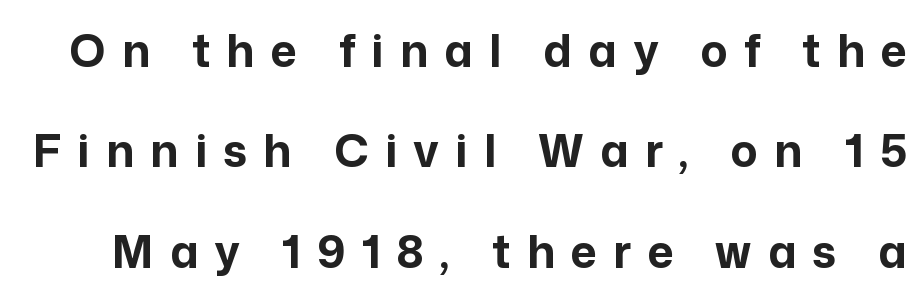
The axis of the letterforms is exactly vertical. These lines stand farther apart than default settings would place them. Quick note: underline off. Examine the stroke ends and you'll find no serifs. The tracking reads as deliberately expanded to a designer's eye.
